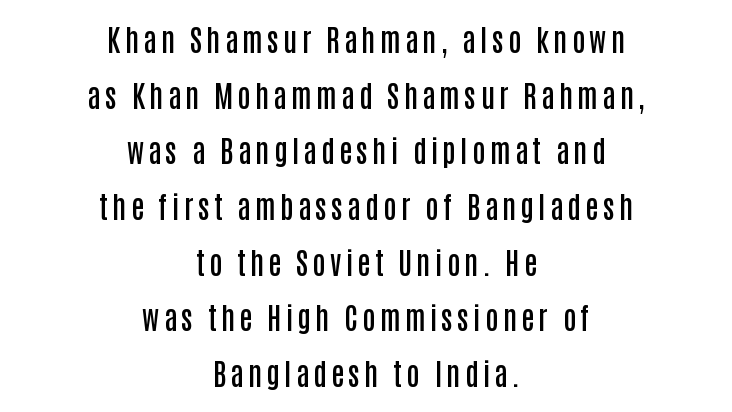
Q: Is the text bold? A: Semi-bold.
Q: Is the text italic (slanted)? A: No, it is upright.
Q: Is the typeface a serif or a sans-serif typeface? A: Sans-serif.
Q: Is the text underlined? A: No.
Q: How is the paragraph aligned? A: Centered.
Q: Is the spacing between lines tight, normal or loose? A: Loose.
Q: Width (condensed, normal, or wide)? A: Condensed.
Q: Stroke contrast? A: Low.
Q: x-height? A: Large.
Q: Monospaced? A: No.
